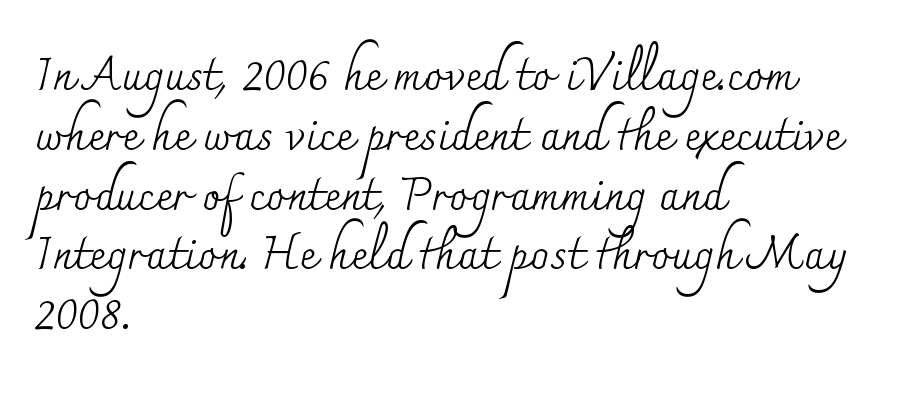
The image shows 46 px regular-weight serif type; set left-aligned, normal line spacing (1.3x), normal letter spacing, not underlined; medium stroke contrast and a small x-height.
